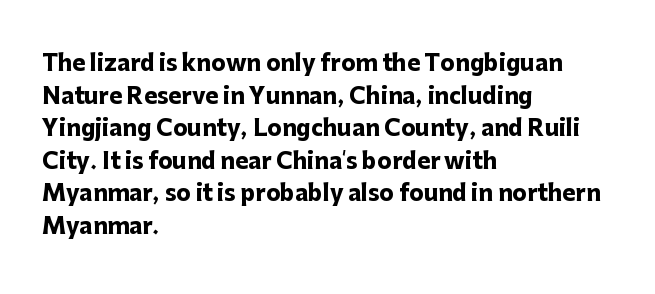
The letters stand straight up with perfectly vertical stems. Vertical spacing — default. Beneath every word, the page is bare. Typeset ragged right — the left edge is the straight one.
